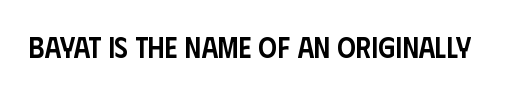
The image shows 29 px semibold, condensed sans-serif type, upright; set normal letter spacing, not underlined; low stroke contrast and a large x-height.
